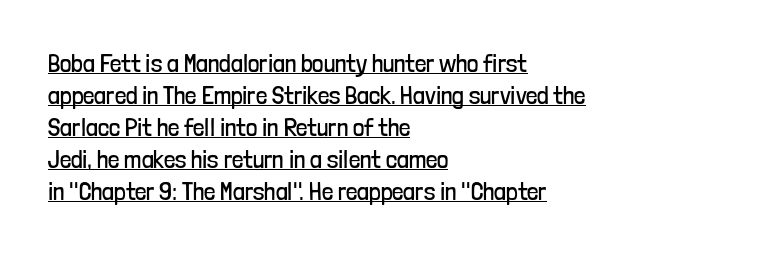
Q: Is the text bold? A: No.
Q: Is the text italic (slanted)? A: No, it is upright.
Q: Is the text underlined? A: Yes.
Q: How is the paragraph aligned? A: Left-aligned.
Q: Is the spacing between letters normal or unusually wide? A: Normal.
Q: Is the spacing between lines tight, normal or loose? A: Normal.
